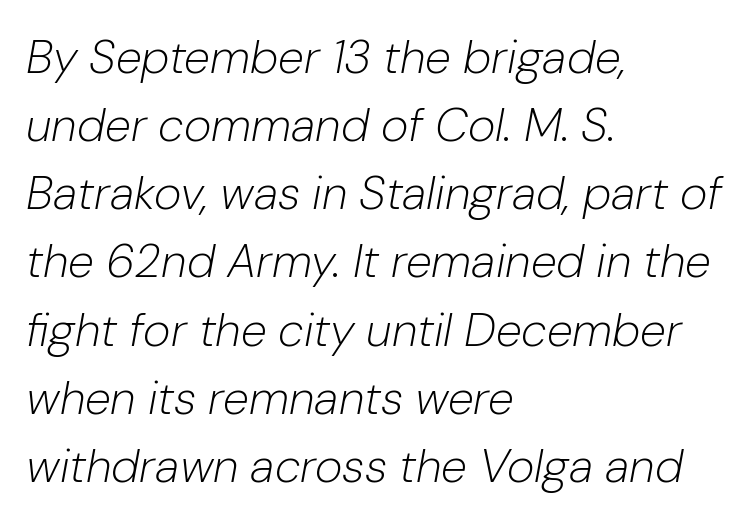
{"italic": "yes", "lean": "right", "slant_degrees": 10, "bold": "no", "weight": "light", "width": "normal", "stroke_contrast": "low", "x_height": "medium", "monospaced": "no", "underline": "no", "align": "left", "line_spacing": "normal", "line_spacing_ratio": 1.45, "letter_spacing": "normal", "letter_spacing_em": 0.0, "glyph_px": 47}
